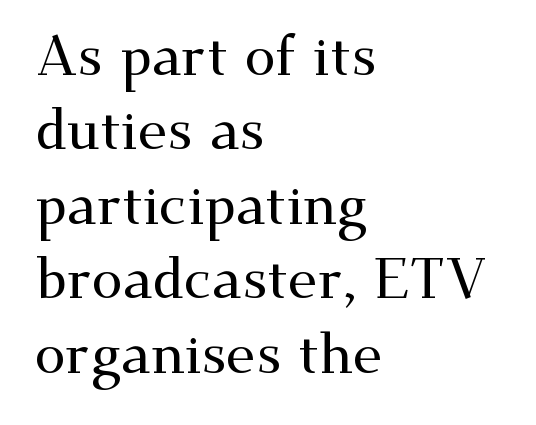
Check under the words: just untouched page. Tall strokes in this sample are plumb rather than angled. If you measured baseline to baseline, you'd find a middling distance. Line beginnings align vertically; line endings do not. The tracking reads as untouched default to a designer's eye.
